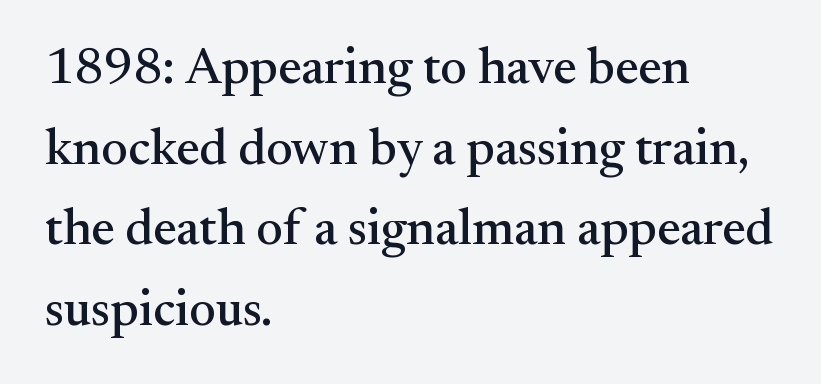
The image shows 51 px serif type, upright; set left-aligned, normal line spacing (1.58x), normal letter spacing, not underlined; medium stroke contrast and a small x-height.
